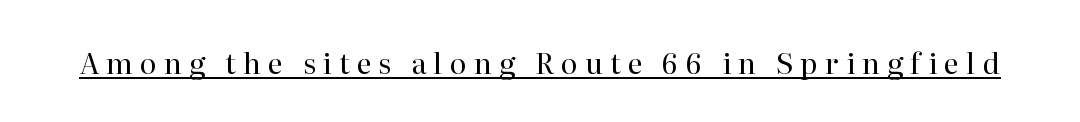
The image shows 29 px regular-weight serif type, upright; set unusually wide letter spacing (+0.24 em), underlined; high stroke contrast and a medium x-height.
